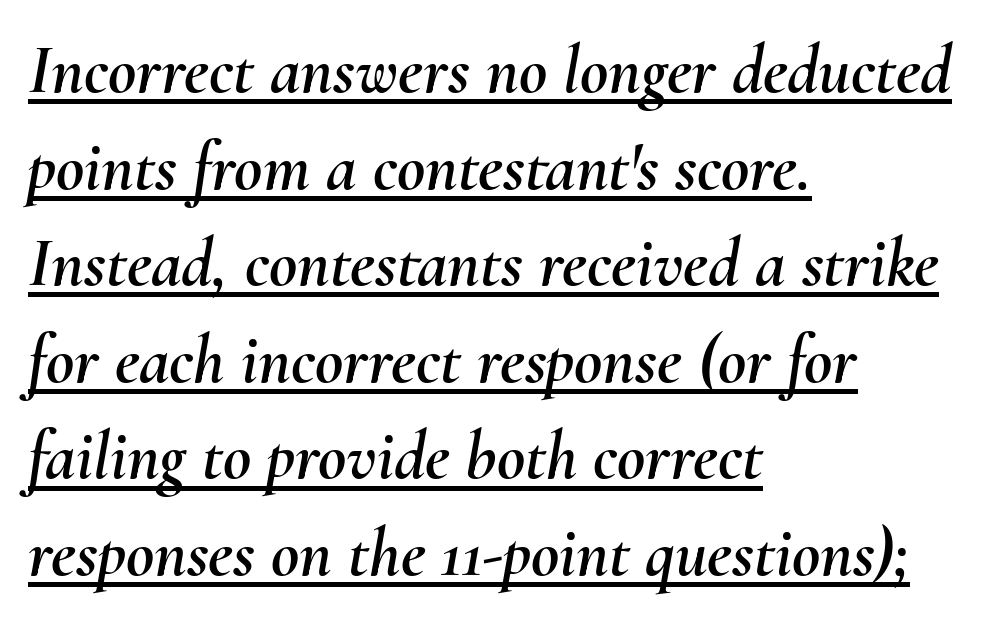
Q: Is the text italic (slanted)? A: Yes, it leans right by about 10 degrees.
Q: Is the text underlined? A: Yes.
Q: How is the paragraph aligned? A: Left-aligned.
Q: Is the spacing between letters normal or unusually wide? A: Normal.
Q: Is the spacing between lines tight, normal or loose? A: Normal.
Q: Width (condensed, normal, or wide)? A: Normal.
Q: Stroke contrast? A: Medium.
Q: x-height? A: Small.
Q: Monospaced? A: No.
